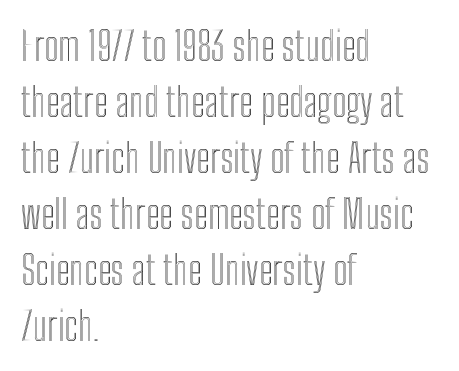
The passage shown is typed in a proportional face where columns would drift. Layout note: lines flush left. Check the space under the baseline: it is left empty. Unlike italic type, these characters show no tilt at all. The block of text has a typical density, with ordinary space between rows. There is no visible air inserted between adjacent glyphs.
